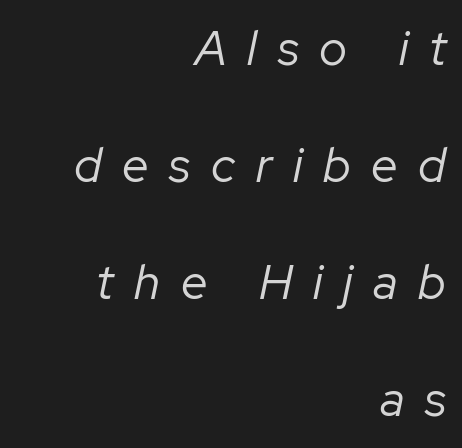
Q: Is the text bold? A: No.
Q: Is the text italic (slanted)? A: Yes, it leans right by about 12 degrees.
Q: Is the text underlined? A: No.
Q: How is the paragraph aligned? A: Right-aligned.
Q: Is the spacing between letters normal or unusually wide? A: Unusually wide.
Q: Is the spacing between lines tight, normal or loose? A: Loose.
Q: Width (condensed, normal, or wide)? A: Normal.
Q: Stroke contrast? A: Low.
Q: x-height? A: Medium.
Q: Monospaced? A: No.
